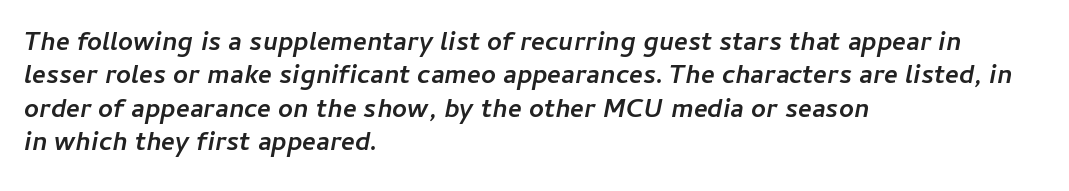
{"italic": "yes", "lean": "right", "slant_degrees": 11, "bold": "yes", "underline": "no", "align": "left", "line_spacing": "normal", "line_spacing_ratio": 1.28, "letter_spacing": "normal", "letter_spacing_em": 0.0, "glyph_px": 26}
